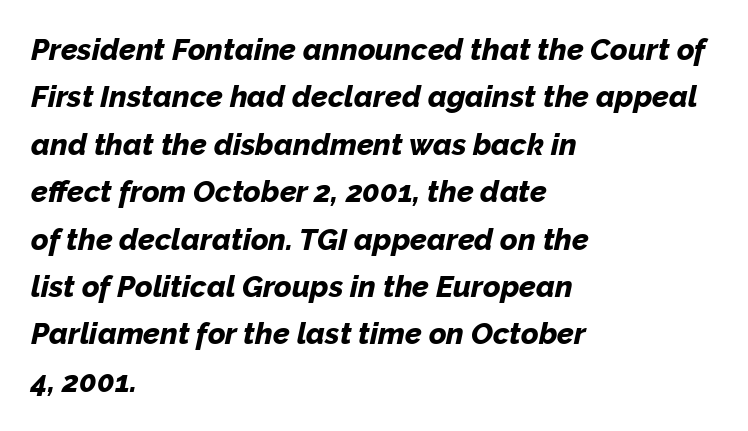
{"italic": "yes", "lean": "right", "slant_degrees": 12, "bold": "yes", "weight": "bold", "width": "normal", "stroke_contrast": "low", "x_height": "medium", "monospaced": "no", "underline": "no", "align": "left", "line_spacing": "normal", "line_spacing_ratio": 1.58, "letter_spacing": "normal", "letter_spacing_em": 0.0, "glyph_px": 30}
